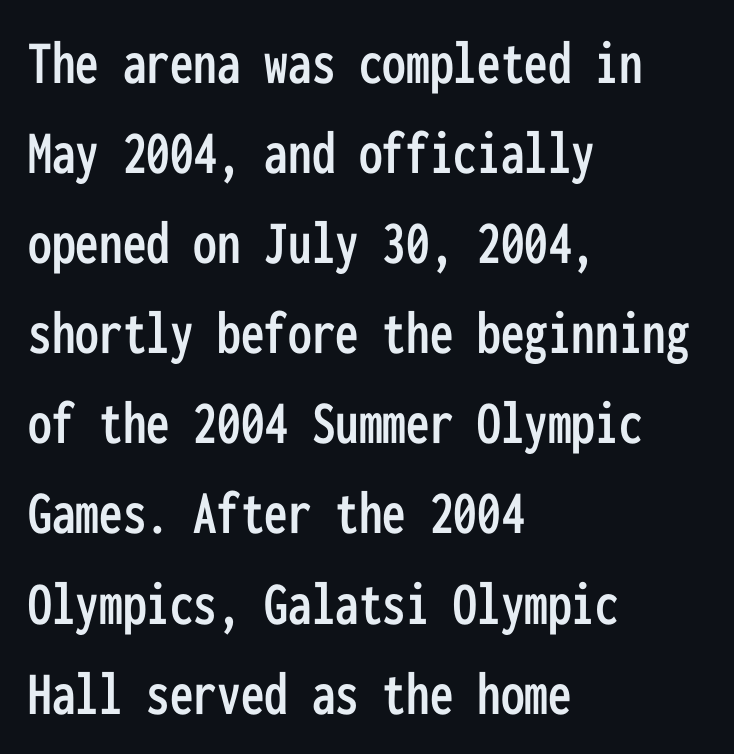
The image shows 63 px condensed sans-serif type, upright, monospaced; set left-aligned, normal line spacing (1.43x), normal letter spacing, not underlined; low stroke contrast and a medium x-height.
